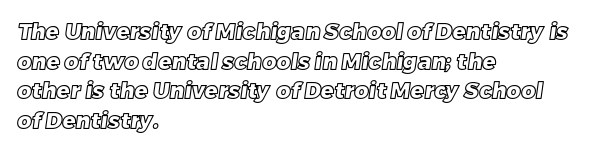
There is no visible air inserted between adjacent glyphs. Each line starts at the same left margin while the right side varies. The gap between lines stays unmarked. Vertical spacing — default.
